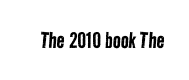
Vertical stems look standard width or narrower in stroke. Unmarked baselines from the first word to the last. There is no visible air inserted between adjacent glyphs.
